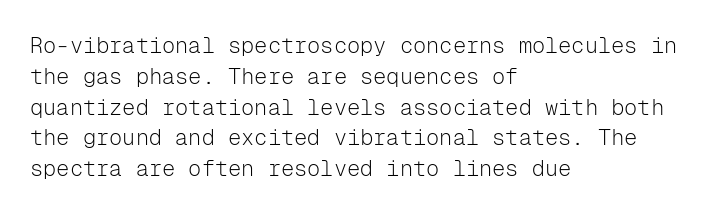
Summary of vertical rhythm: regular, with standard interline spacing. Short note: letters normally spaced. The font's upright variant was chosen for this text. Casual observation: everything's shoved over to the left.
